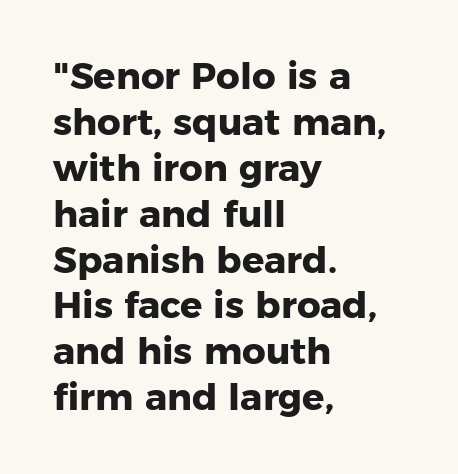
The image shows 37 px heavy sans-serif type, upright; set left-aligned, line spacing 1.24x, normal letter spacing, not underlined; low stroke contrast and a medium x-height.
